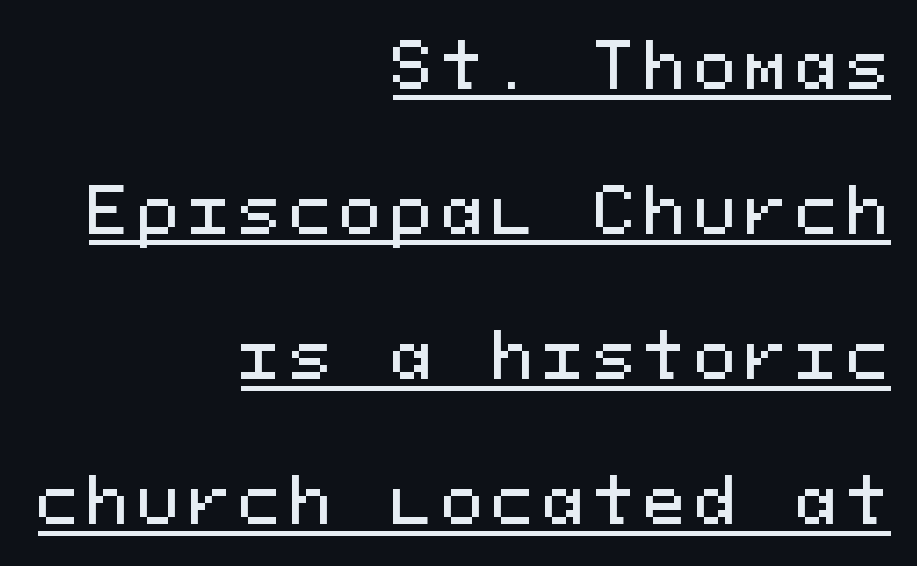
The block of text is sparse from top to bottom, with ample space between rows. The rag falls on the left side of this text block. Each letter's strokes conclude bluntly, with no projecting serifs. Underlined type. Looks like terminal output: every glyph gets an equal slot.
